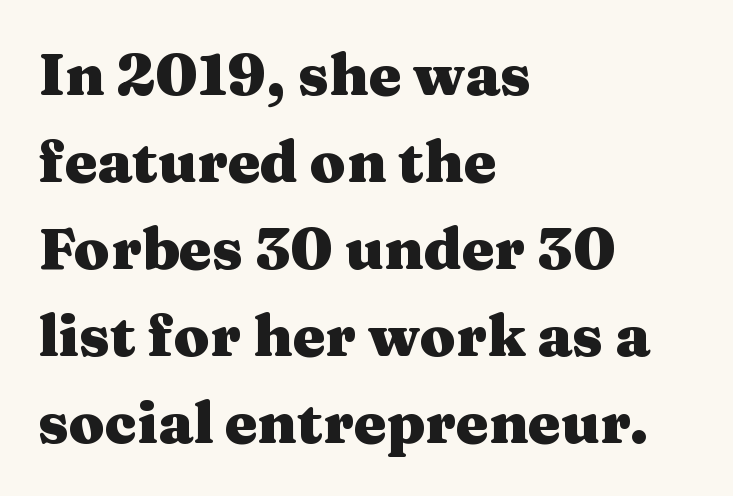
{"serif": "yes", "italic": "no", "bold": "yes", "weight": "heavy", "width": "wide", "stroke_contrast": "medium", "x_height": "medium", "monospaced": "no", "underline": "no", "align": "left", "line_spacing": "normal", "line_spacing_ratio": 1.5, "letter_spacing": "normal", "letter_spacing_em": 0.0, "glyph_px": 58}
